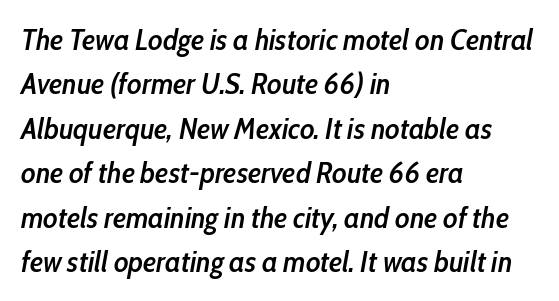
The image shows 30 px semibold, condensed type, italic (leaning right); set left-aligned, normal line spacing (1.48x), normal letter spacing, not underlined; low stroke contrast and a medium x-height.
